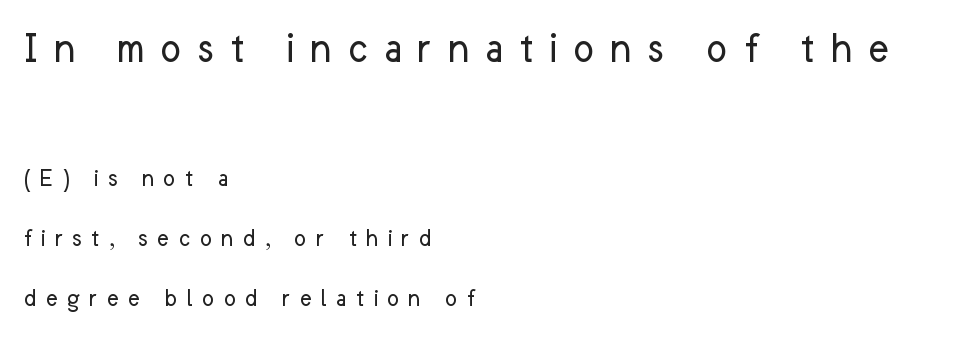
Q: Is the text bold? A: No.
Q: Is the text italic (slanted)? A: No, it is upright.
Q: Is the typeface a serif or a sans-serif typeface? A: Sans-serif.
Q: Is the text underlined? A: No.
Q: How is the paragraph aligned? A: Left-aligned.
Q: Is the spacing between letters normal or unusually wide? A: Unusually wide.
Q: Is the spacing between lines tight, normal or loose? A: Loose.
Q: Which block of text is set in a larger size, the first (top) or the second (bottom)? A: The first (top) one.
Q: Width (condensed, normal, or wide)? A: Normal.
Q: Stroke contrast? A: Low.
Q: x-height? A: Medium.
Q: Monospaced? A: No.
